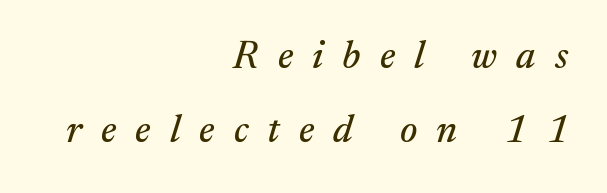
Q: Is the text italic (slanted)? A: Yes, it leans right by about 17 degrees.
Q: Is the typeface a serif or a sans-serif typeface? A: Serif.
Q: Is the text underlined? A: No.
Q: How is the paragraph aligned? A: Right-aligned.
Q: Is the spacing between letters normal or unusually wide? A: Unusually wide.
Q: Is the spacing between lines tight, normal or loose? A: Loose.
Q: Width (condensed, normal, or wide)? A: Normal.
Q: Stroke contrast? A: Medium.
Q: x-height? A: Medium.
Q: Monospaced? A: No.
